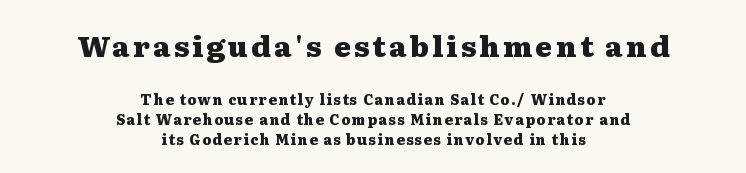
The image shows 29 px heavy, wide serif type, upright; set centered, normal line spacing (1.46x), not underlined; the first (top) block is 2.07x larger; medium stroke contrast and a medium x-height.
